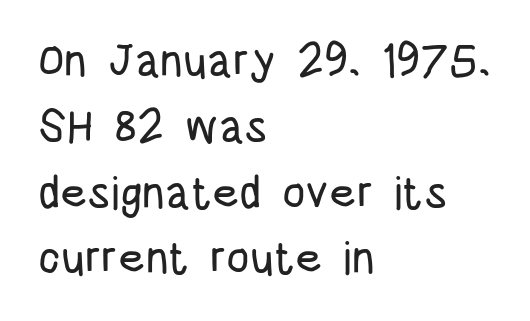
{"serif": "no", "italic": "no", "width": "condensed", "stroke_contrast": "low", "x_height": "large", "monospaced": "no", "underline": "no", "align": "left", "line_spacing": "normal", "line_spacing_ratio": 1.43, "letter_spacing": "normal", "letter_spacing_em": 0.0, "glyph_px": 46}
